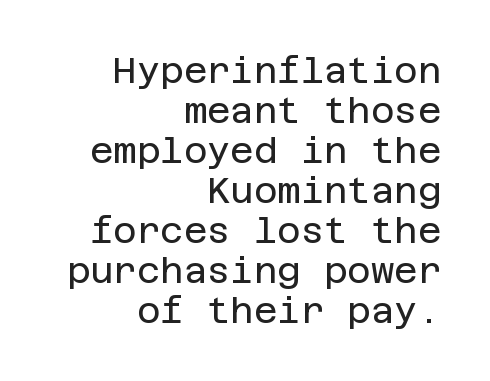
The image shows 36 px regular-weight sans-serif type, upright; set right-aligned, tight line spacing (1.11x), normal letter spacing, not underlined; low stroke contrast and a large x-height.
